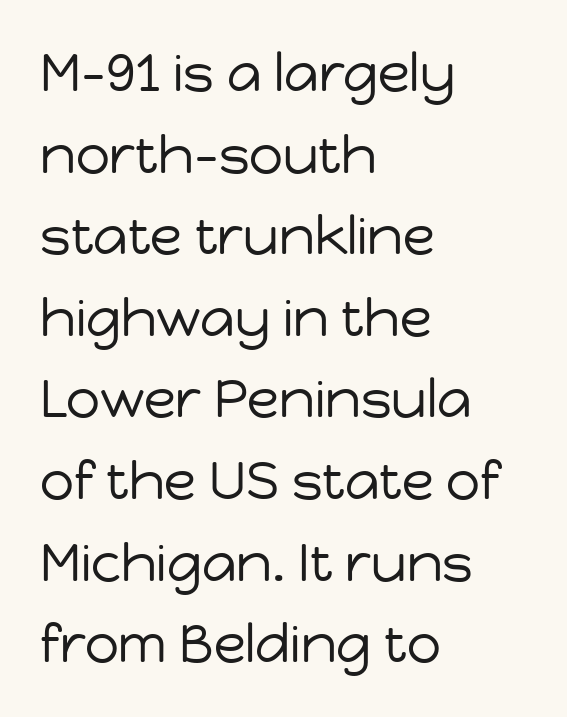
Only glyphs here, with clear space below each row. Type style note: lacks serifs. Where is the straight margin? On the left. Is this a fixed-width face? No — the glyphs have proportional, varying widths.
